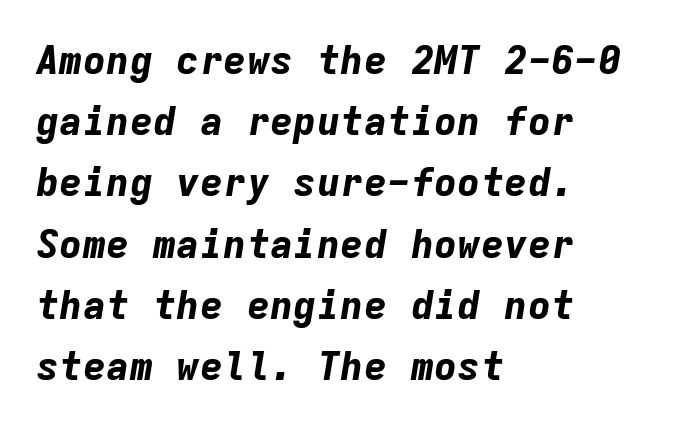
Q: Is the text bold? A: Yes.
Q: Is the text italic (slanted)? A: Yes, it leans right by about 9 degrees.
Q: Is the text underlined? A: No.
Q: How is the paragraph aligned? A: Left-aligned.
Q: Is the spacing between letters normal or unusually wide? A: Normal.
Q: Is the spacing between lines tight, normal or loose? A: Normal.
Q: Width (condensed, normal, or wide)? A: Normal.
Q: Stroke contrast? A: Low.
Q: x-height? A: Medium.
Q: Monospaced? A: Yes.
